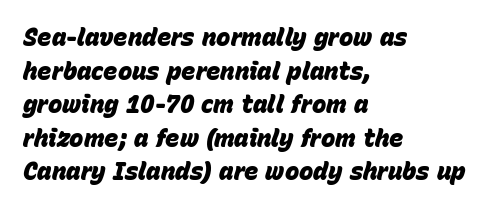
{"italic": "yes", "lean": "right", "slant_degrees": 15, "bold": "yes", "underline": "no", "align": "left", "line_spacing": "normal", "line_spacing_ratio": 1.4, "letter_spacing": "normal", "letter_spacing_em": 0.0, "glyph_px": 24}
